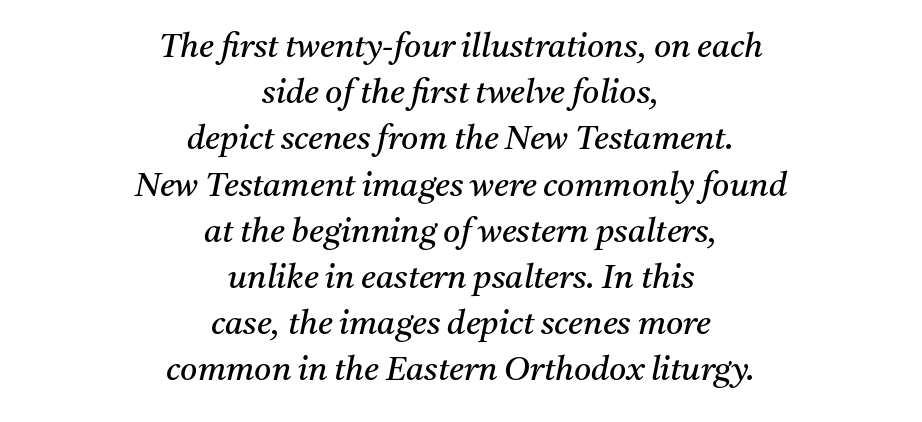
Q: Is the text bold? A: No.
Q: Is the text italic (slanted)? A: Yes, it leans right by about 11 degrees.
Q: Is the typeface a serif or a sans-serif typeface? A: Serif.
Q: Is the text underlined? A: No.
Q: How is the paragraph aligned? A: Centered.
Q: Is the spacing between letters normal or unusually wide? A: Normal.
Q: Is the spacing between lines tight, normal or loose? A: Normal.
Q: Width (condensed, normal, or wide)? A: Normal.
Q: Stroke contrast? A: Medium.
Q: x-height? A: Medium.
Q: Monospaced? A: No.
